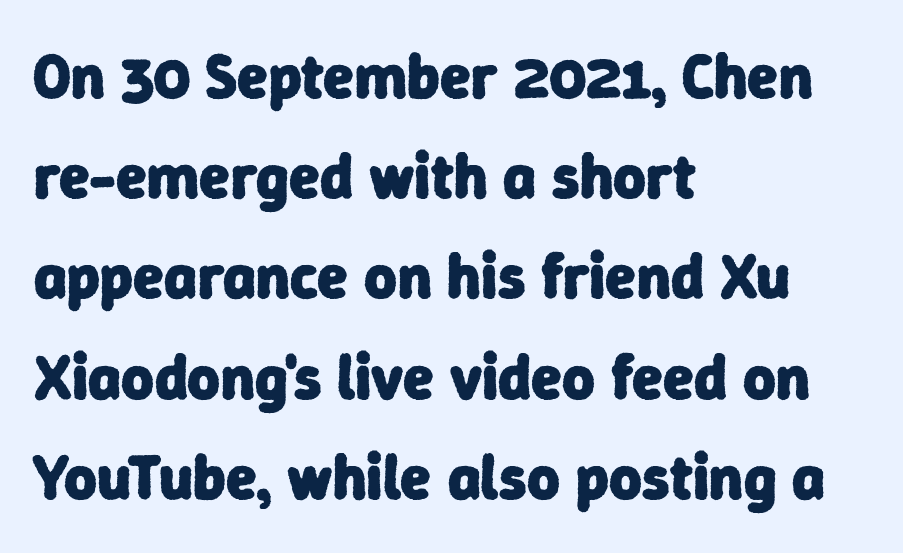
Q: Is the text bold? A: Yes.
Q: Is the typeface a serif or a sans-serif typeface? A: Sans-serif.
Q: Is the text underlined? A: No.
Q: How is the paragraph aligned? A: Left-aligned.
Q: Is the spacing between letters normal or unusually wide? A: Normal.
Q: Is the spacing between lines tight, normal or loose? A: Normal.
Q: Width (condensed, normal, or wide)? A: Normal.
Q: Stroke contrast? A: Low.
Q: x-height? A: Medium.
Q: Monospaced? A: No.
